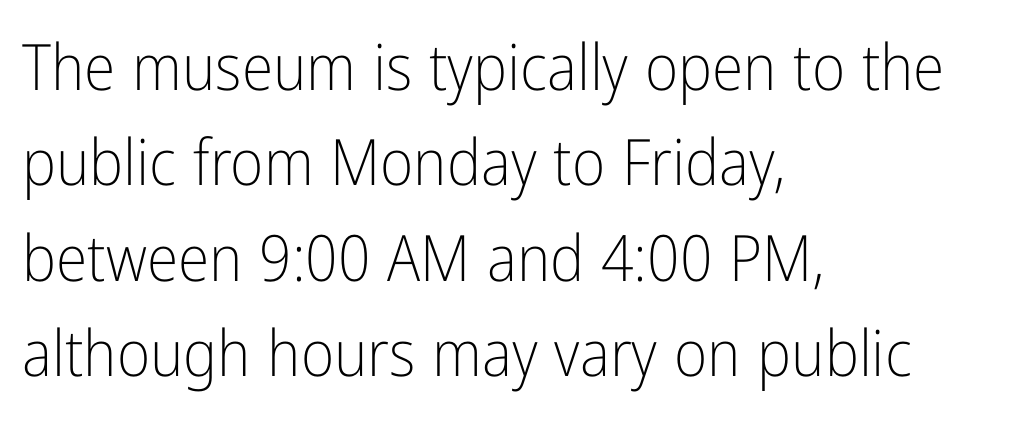
{"serif": "no", "italic": "no", "bold": "no", "weight": "light", "width": "condensed", "stroke_contrast": "low", "x_height": "medium", "monospaced": "no", "underline": "no", "align": "left", "line_spacing": "normal", "line_spacing_ratio": 1.49, "letter_spacing": "normal", "letter_spacing_em": 0.0, "glyph_px": 64}
